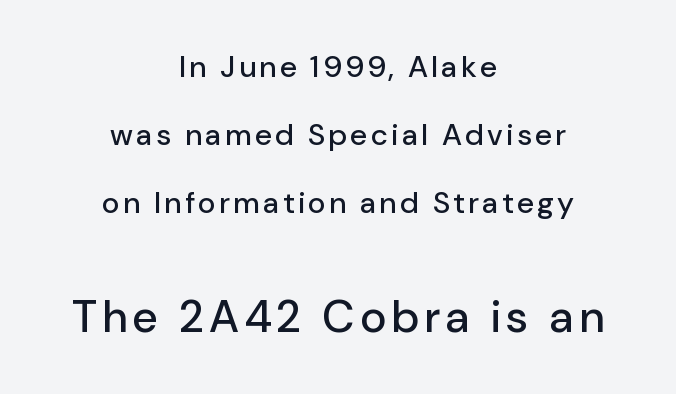
Ascenders rise straight up at ninety degrees. These lines are composed in type without serifs. Spacing verdict: proportional, widths tailored to each character. The designer gave the closing block more size than the opening block. Line starts and ends both wander, symmetrically. This rendering features lettering with no underline.
